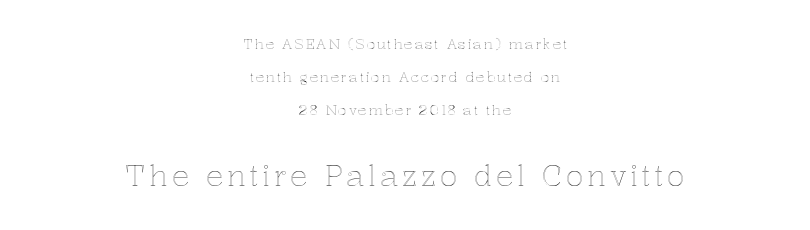
Q: Is the text italic (slanted)? A: No, it is upright.
Q: Is the text underlined? A: No.
Q: How is the paragraph aligned? A: Centered.
Q: Is the spacing between lines tight, normal or loose? A: Loose.
Q: Which block of text is set in a larger size, the first (top) or the second (bottom)? A: The second (bottom) one.
Q: Width (condensed, normal, or wide)? A: Normal.
Q: x-height? A: Medium.
Q: Monospaced? A: No.
